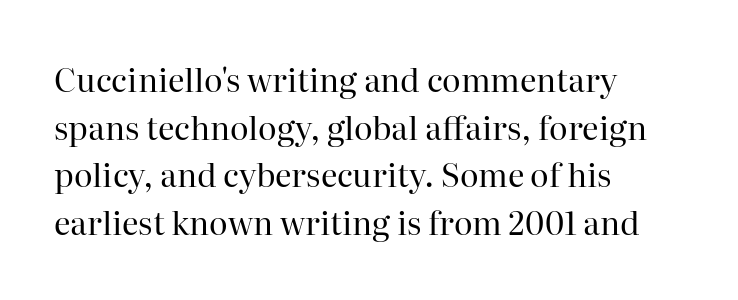
Check the space under the baseline: it is left empty. Bold? No — there's no thickening of the strokes. Evenly set lines give the paragraph a standard silhouette. A typesetter would label this face a serif.
